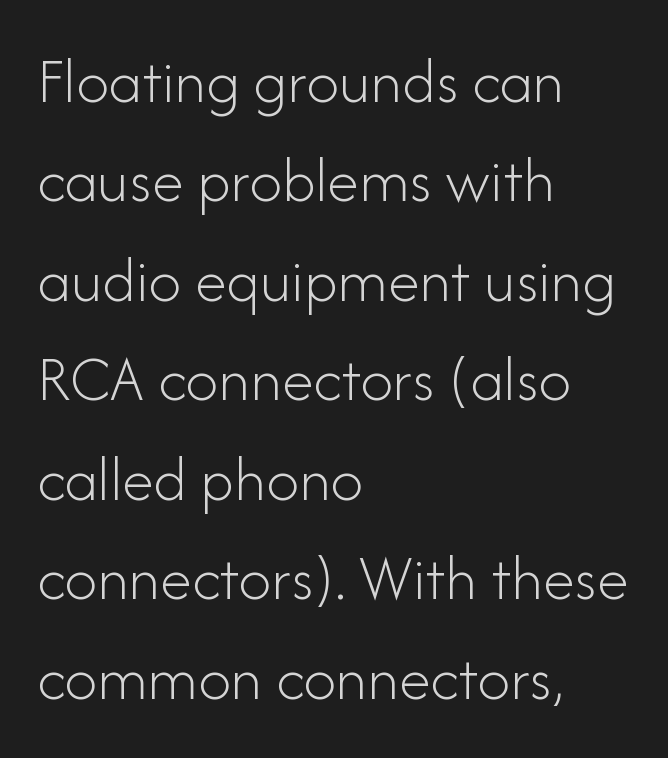
{"serif": "no", "italic": "no", "bold": "no", "weight": "light", "width": "normal", "stroke_contrast": "low", "x_height": "small", "monospaced": "no", "underline": "no", "align": "left", "line_spacing": "normal", "line_spacing_ratio": 1.53, "letter_spacing": "normal", "letter_spacing_em": 0.0, "glyph_px": 65}
